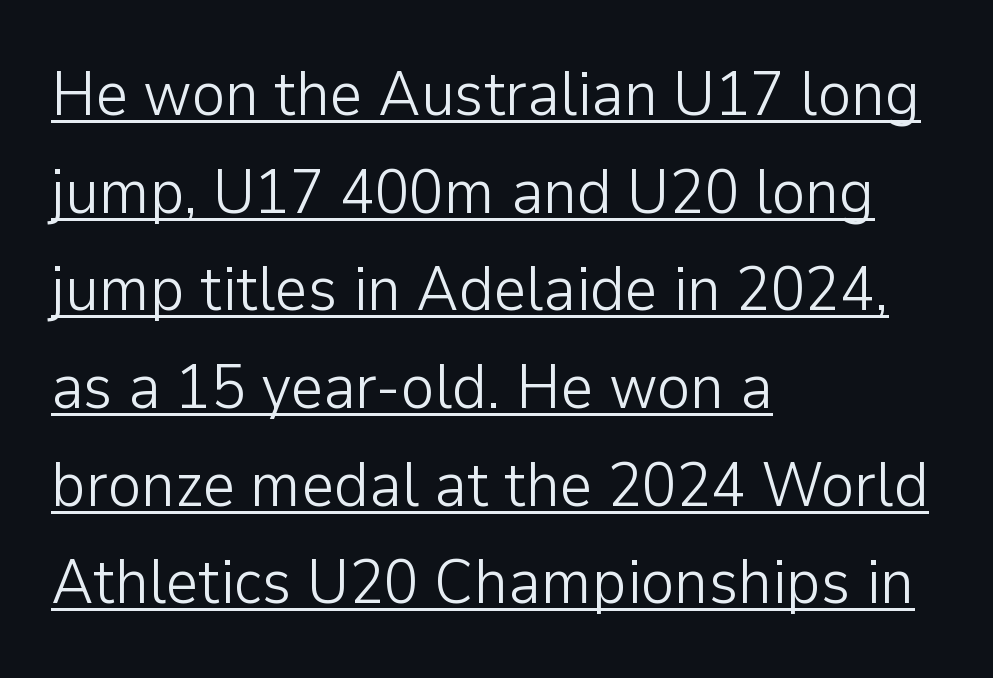
{"serif": "no", "italic": "no", "bold": "no", "weight": "light", "width": "normal", "stroke_contrast": "low", "x_height": "medium", "monospaced": "no", "underline": "yes", "align": "left", "line_spacing": "normal", "line_spacing_ratio": 1.55, "letter_spacing": "normal", "letter_spacing_em": 0.0, "glyph_px": 63}
